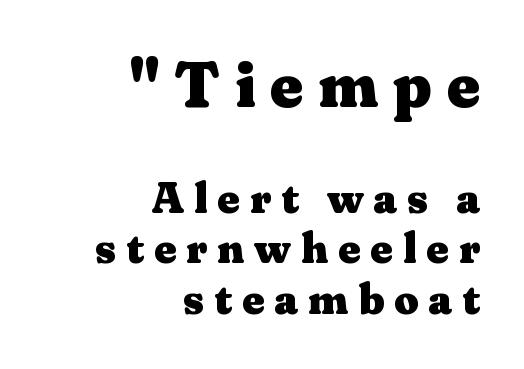
Nope, not italic — everything's standing straight. Character size in the leading block exceeds that of the trailing block. Visually the block forms a straight wall on the right and a jagged coastline on the left. The words here are not underlined.
